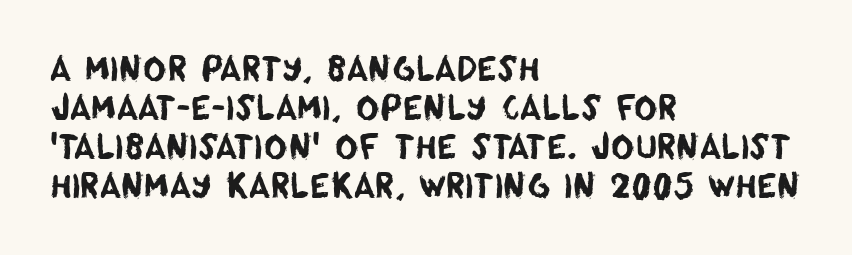
Q: Is the typeface a serif or a sans-serif typeface? A: Sans-serif.
Q: Is the text underlined? A: No.
Q: How is the paragraph aligned? A: Left-aligned.
Q: Is the spacing between letters normal or unusually wide? A: Normal.
Q: Width (condensed, normal, or wide)? A: Normal.
Q: Stroke contrast? A: Low.
Q: x-height? A: Large.
Q: Monospaced? A: No.
